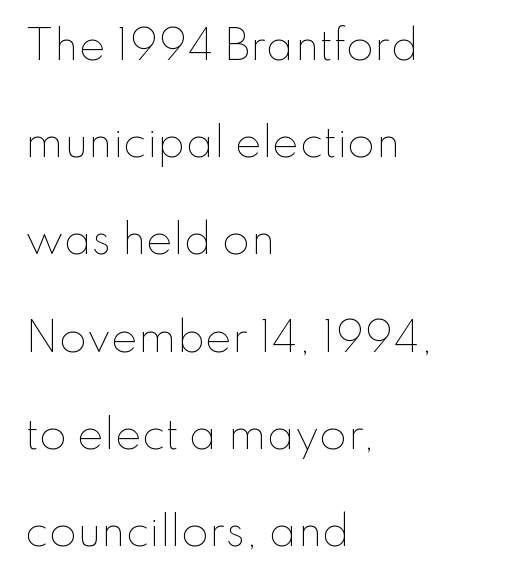
The image shows 40 px thin type, upright; set left-aligned, loose line spacing (2.43x), normal letter spacing, not underlined; low stroke contrast and a small x-height.
